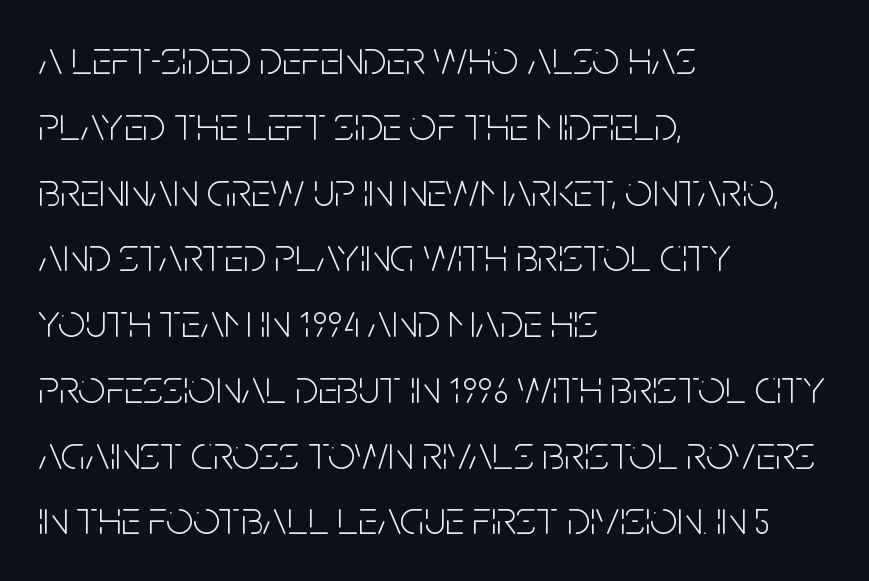
The space directly below the letters is spotless. This rendering uses left alignment, leaving the right contour irregular. In terms of posture, this sample is upright. Vertical spacing — default.
